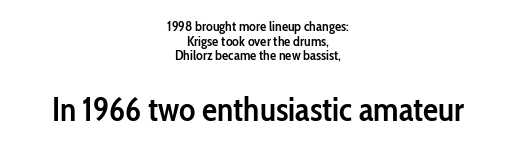
The image shows 34 px semibold, condensed sans-serif type, upright; set centered, tight line spacing (1.05x), normal letter spacing, not underlined; the second (bottom) block is 2.43x larger; low stroke contrast and a medium x-height.
